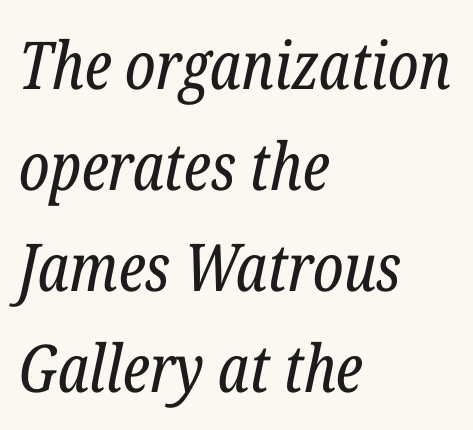
{"serif": "yes", "italic": "yes", "lean": "right", "slant_degrees": 12, "bold": "no", "weight": "regular", "width": "condensed", "stroke_contrast": "low", "x_height": "medium", "monospaced": "no", "underline": "no", "align": "left", "line_spacing": "normal", "line_spacing_ratio": 1.53, "letter_spacing": "normal", "letter_spacing_em": 0.0, "glyph_px": 66}
